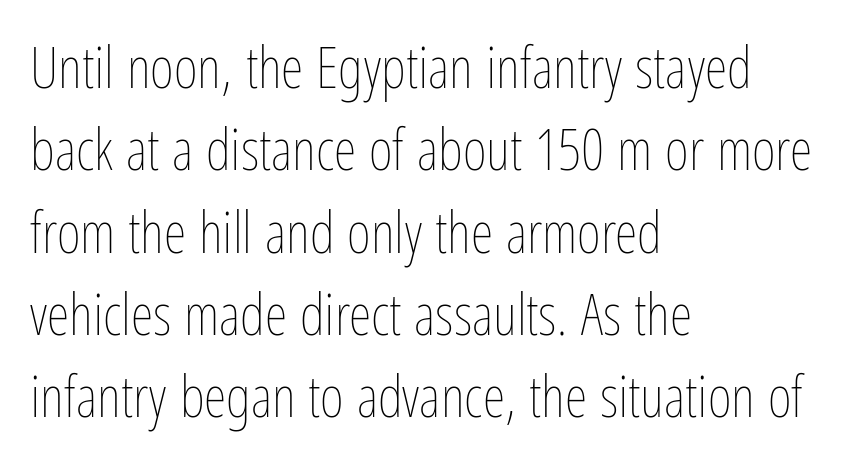
The image shows 58 px thin, condensed type, upright; set left-aligned, normal line spacing (1.42x), normal letter spacing, not underlined; low stroke contrast and a medium x-height.
